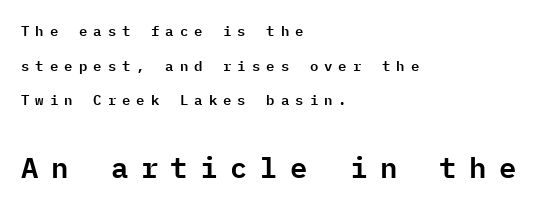
Q: Is the text italic (slanted)? A: No, it is upright.
Q: Is the typeface a serif or a sans-serif typeface? A: Sans-serif.
Q: Is the text underlined? A: No.
Q: How is the paragraph aligned? A: Left-aligned.
Q: Is the spacing between letters normal or unusually wide? A: Unusually wide.
Q: Is the spacing between lines tight, normal or loose? A: Loose.
Q: Which block of text is set in a larger size, the first (top) or the second (bottom)? A: The second (bottom) one.
Q: Width (condensed, normal, or wide)? A: Normal.
Q: Stroke contrast? A: Low.
Q: x-height? A: Medium.
Q: Monospaced? A: Yes.
